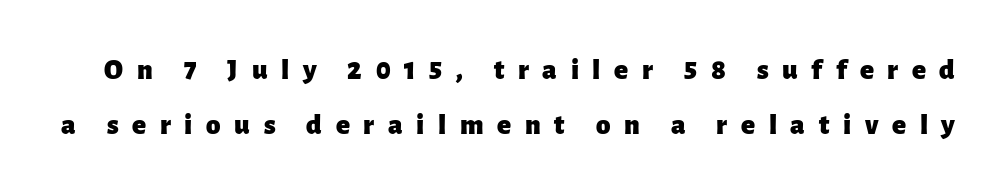
{"serif": "no", "italic": "no", "bold": "yes", "weight": "heavy", "width": "normal", "stroke_contrast": "low", "x_height": "medium", "monospaced": "no", "underline": "no", "line_spacing_ratio": 1.88, "letter_spacing": "wide", "letter_spacing_em": 0.47, "glyph_px": 29}
